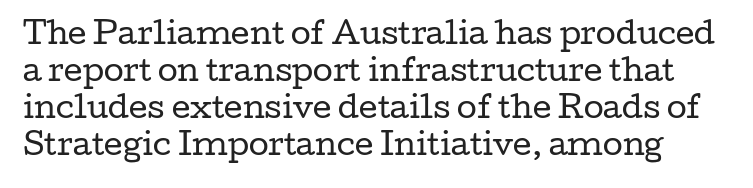
Q: Is the text bold? A: No.
Q: Is the text italic (slanted)? A: No, it is upright.
Q: Is the typeface a serif or a sans-serif typeface? A: Serif.
Q: Is the text underlined? A: No.
Q: Is the spacing between letters normal or unusually wide? A: Normal.
Q: Is the spacing between lines tight, normal or loose? A: Normal.
Q: Width (condensed, normal, or wide)? A: Wide.
Q: Stroke contrast? A: Low.
Q: x-height? A: Medium.
Q: Monospaced? A: No.
